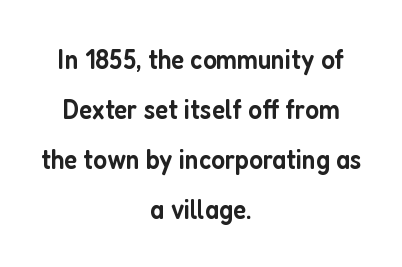
To sum up the face: it is a sans, with no serifs. Short and long lines alike share a common midpoint. Look at the tracking — it's just the regular setting, nothing added. A semibold gives these letters moderate extra thickness, short of bold.
